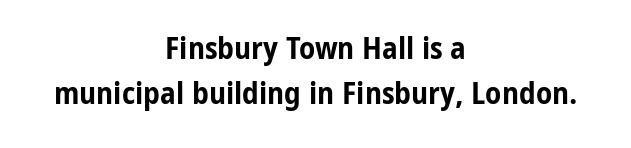
{"serif": "no", "italic": "no", "bold": "yes", "weight": "bold", "width": "condensed", "stroke_contrast": "low", "x_height": "medium", "monospaced": "no", "underline": "no", "align": "center", "line_spacing": "normal", "line_spacing_ratio": 1.45, "letter_spacing": "normal", "letter_spacing_em": 0.0, "glyph_px": 31}
